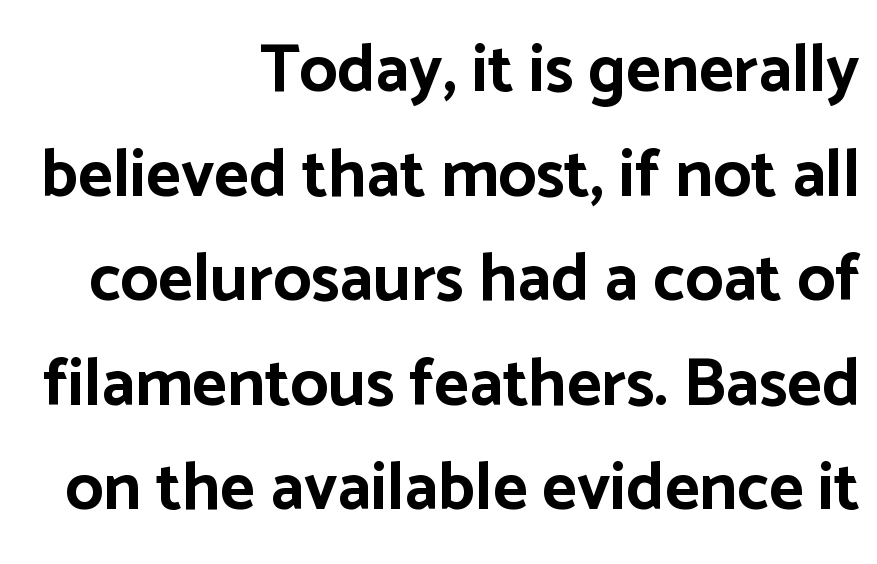
Weight: bold. Each letter keeps its own natural width here, so spacing adapts to shape. Check under the words: just untouched page. In terms of letterform style, serifs are entirely absent. Quick note: not italic, upright.
